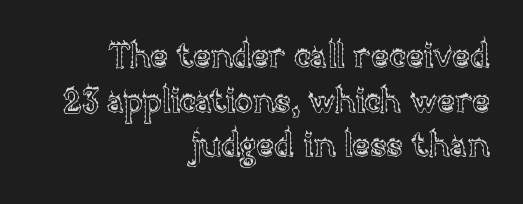
Q: Is the text italic (slanted)? A: No, it is upright.
Q: Is the text underlined? A: No.
Q: How is the paragraph aligned? A: Right-aligned.
Q: Is the spacing between letters normal or unusually wide? A: Normal.
Q: Is the spacing between lines tight, normal or loose? A: Normal.
Q: Width (condensed, normal, or wide)? A: Normal.
Q: x-height? A: Large.
Q: Monospaced? A: No.
